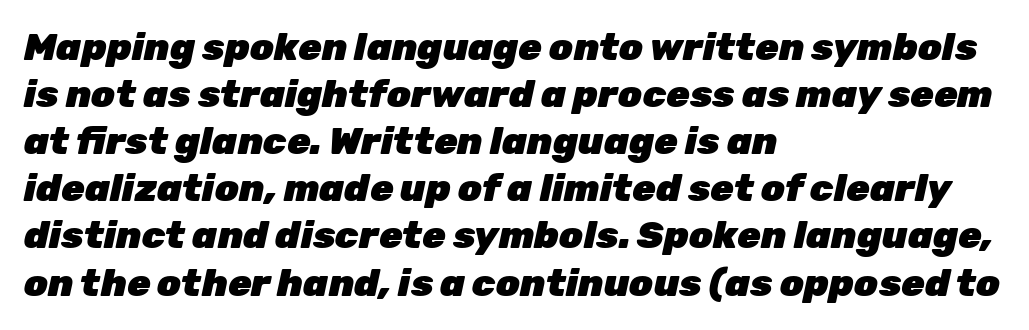
Q: Is the text bold? A: Yes.
Q: Is the text italic (slanted)? A: Yes, it leans right by about 12 degrees.
Q: Is the text underlined? A: No.
Q: How is the paragraph aligned? A: Left-aligned.
Q: Is the spacing between letters normal or unusually wide? A: Normal.
Q: Width (condensed, normal, or wide)? A: Normal.
Q: Stroke contrast? A: Low.
Q: x-height? A: Medium.
Q: Monospaced? A: No.
